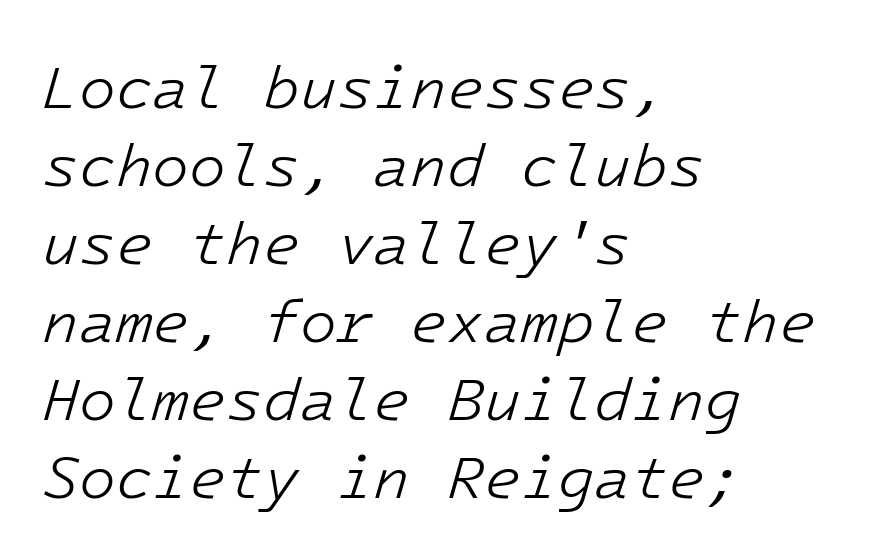
{"italic": "yes", "lean": "right", "slant_degrees": 16, "bold": "no", "weight": "light", "width": "normal", "stroke_contrast": "low", "x_height": "medium", "underline": "no", "align": "left", "line_spacing": "normal", "line_spacing_ratio": 1.3, "letter_spacing": "normal", "letter_spacing_em": 0.0, "glyph_px": 60}
